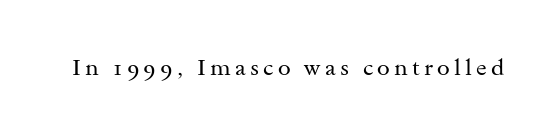
Honestly, there is no underline to notice here at all. This is roman type, the default non-slanted kind. Weight: not bold — regular or lighter.
